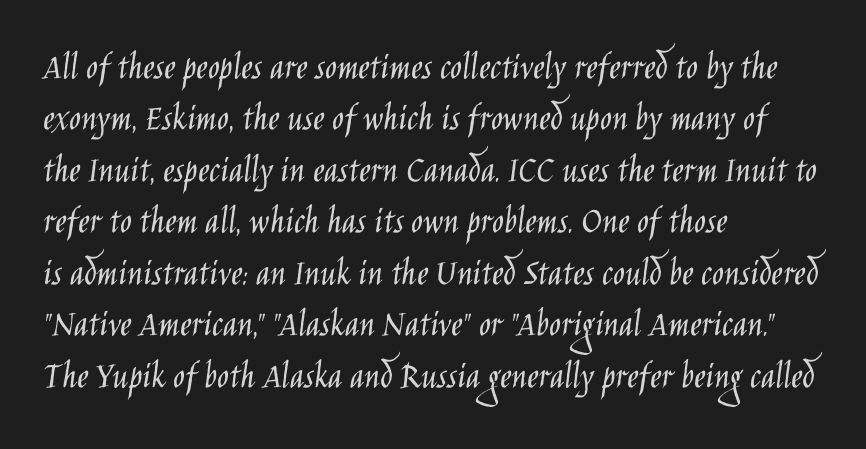
Q: Is the text bold? A: No.
Q: Is the text italic (slanted)? A: Yes.
Q: Is the typeface a serif or a sans-serif typeface? A: Sans-serif.
Q: Is the text underlined? A: No.
Q: How is the paragraph aligned? A: Left-aligned.
Q: Is the spacing between letters normal or unusually wide? A: Normal.
Q: Is the spacing between lines tight, normal or loose? A: Normal.
Q: Width (condensed, normal, or wide)? A: Condensed.
Q: Stroke contrast? A: Low.
Q: x-height? A: Large.
Q: Monospaced? A: No.
